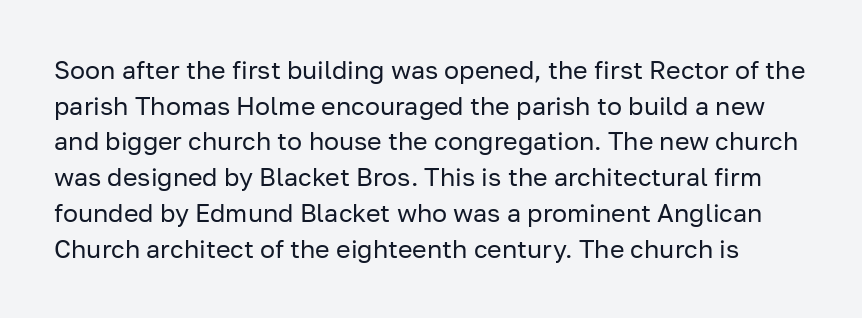
Decoration check: the copy has no underline. Each stroke keeps to a modest, everyday thickness or less. Every character sits straight up, as roman type does. Characters follow at the spacing the type designer built in.
